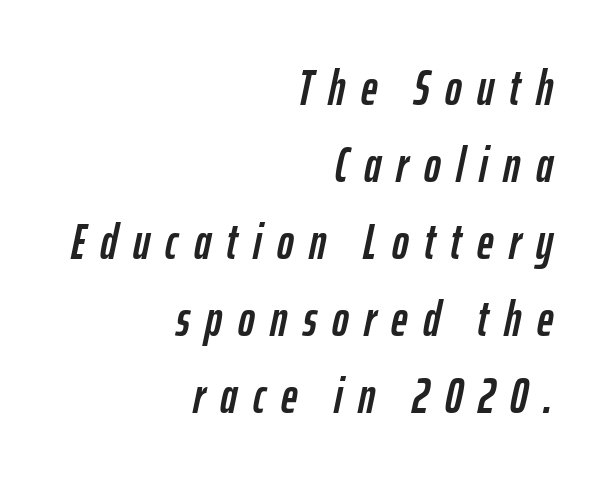
{"italic": "yes", "lean": "right", "slant_degrees": 12, "width": "condensed", "stroke_contrast": "low", "x_height": "medium", "monospaced": "no", "underline": "no", "align": "right", "line_spacing": "normal", "line_spacing_ratio": 1.54, "letter_spacing": "wide", "letter_spacing_em": 0.31, "glyph_px": 50}
